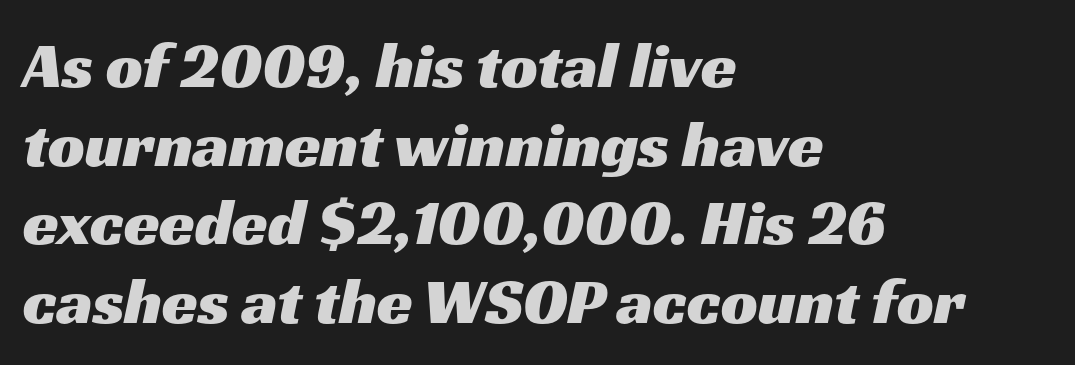
The rag falls on the right side of this text block. Clear beneath every line of the passage. The letters advance in unequal steps, a hallmark of proportional type. Honestly, the letter spacing is just normal — you wouldn't notice it. The glyphs in this specimen are sans serif.
